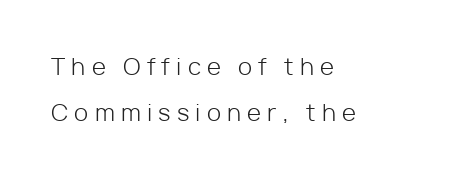
Q: Is the text bold? A: No.
Q: Is the text italic (slanted)? A: No, it is upright.
Q: Is the text underlined? A: No.
Q: How is the paragraph aligned? A: Left-aligned.
Q: Is the spacing between letters normal or unusually wide? A: Unusually wide.
Q: Is the spacing between lines tight, normal or loose? A: Loose.
